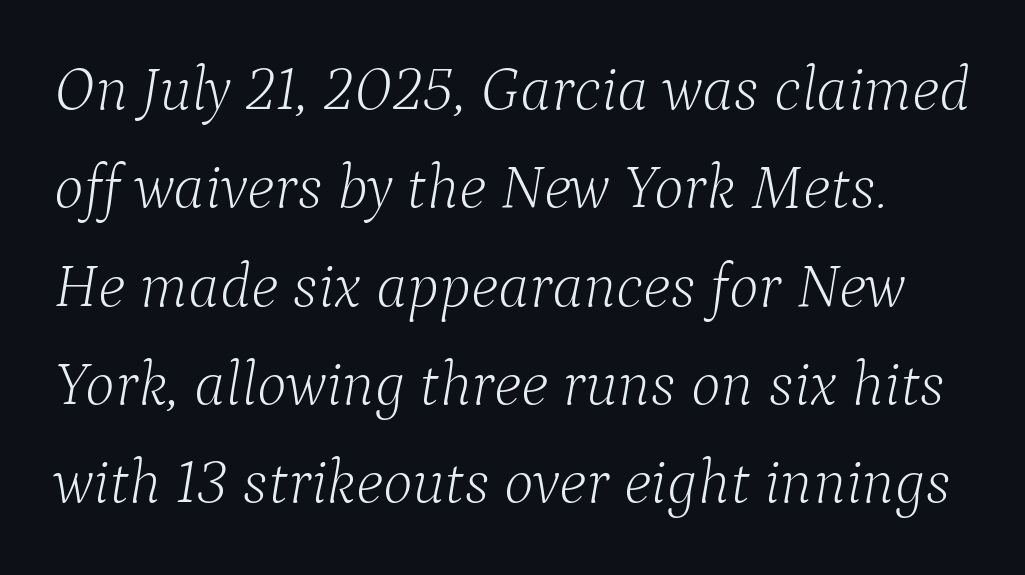
Q: Is the text bold? A: No.
Q: Is the text italic (slanted)? A: Yes, it leans right by about 9 degrees.
Q: Is the typeface a serif or a sans-serif typeface? A: Serif.
Q: Is the text underlined? A: No.
Q: Is the spacing between letters normal or unusually wide? A: Normal.
Q: Is the spacing between lines tight, normal or loose? A: Normal.
Q: Width (condensed, normal, or wide)? A: Normal.
Q: Stroke contrast? A: Low.
Q: x-height? A: Medium.
Q: Monospaced? A: No.
